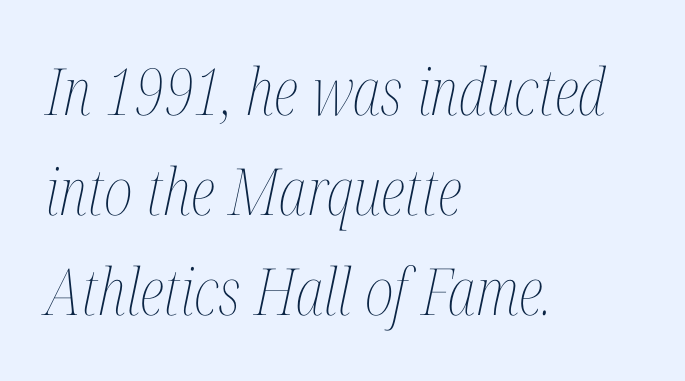
{"italic": "yes", "lean": "right", "slant_degrees": 12, "bold": "no", "weight": "thin", "width": "condensed", "stroke_contrast": "medium", "x_height": "medium", "monospaced": "no", "underline": "no", "align": "left", "line_spacing": "normal", "line_spacing_ratio": 1.54, "letter_spacing": "normal", "letter_spacing_em": 0.0, "glyph_px": 65}
